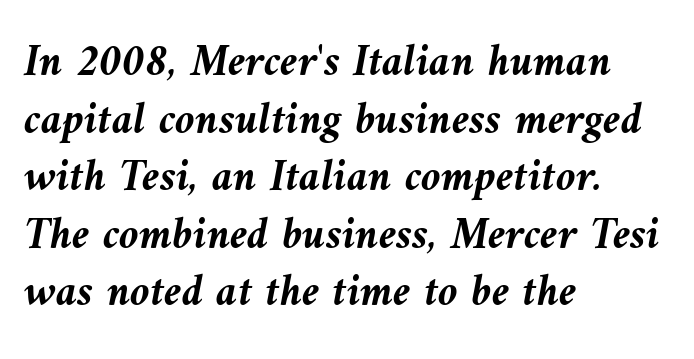
Q: Is the text bold? A: Yes.
Q: Is the text italic (slanted)? A: Yes, it leans left by about 10 degrees.
Q: Is the text underlined? A: No.
Q: How is the paragraph aligned? A: Left-aligned.
Q: Is the spacing between letters normal or unusually wide? A: Normal.
Q: Is the spacing between lines tight, normal or loose? A: Normal.
Q: Width (condensed, normal, or wide)? A: Normal.
Q: Stroke contrast? A: Medium.
Q: x-height? A: Medium.
Q: Monospaced? A: No.
